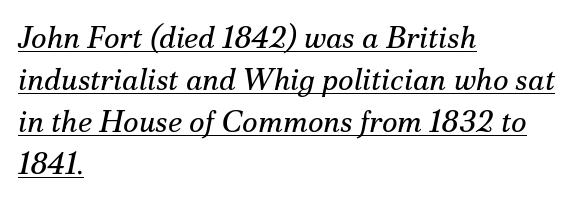
{"serif": "yes", "italic": "yes", "lean": "right", "slant_degrees": 12, "bold": "no", "weight": "regular", "width": "normal", "stroke_contrast": "medium", "x_height": "small", "monospaced": "no", "underline": "yes", "align": "left", "line_spacing": "normal", "line_spacing_ratio": 1.4, "letter_spacing": "normal", "letter_spacing_em": 0.0, "glyph_px": 30}
